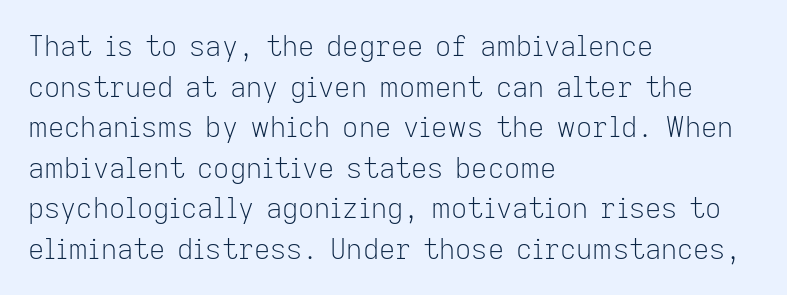
Bare-footed words on every line. You could not count columns in this text — the font is proportionally spaced. Which margin do the lines hug? The left one — the right edge is uneven. Ink coverage per letter is moderate at most.
